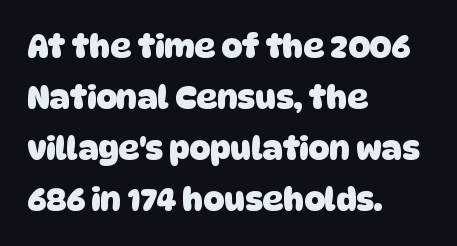
The letters carry no serifs — their stems end cleanly without finishing strokes. The face used here is proportionally spaced, like ordinary book or web type. Line spacing here is normal. You could call the tracking neutral — neither tight nor loose.
